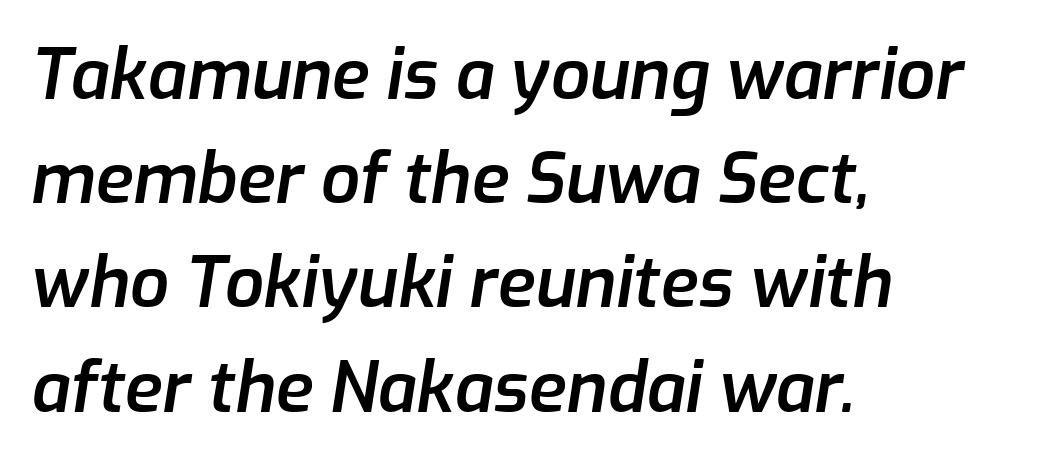
{"italic": "yes", "lean": "right", "slant_degrees": 9, "bold": "semi", "weight": "semibold", "width": "normal", "stroke_contrast": "low", "x_height": "medium", "monospaced": "no", "underline": "no", "align": "left", "line_spacing": "normal", "line_spacing_ratio": 1.51, "letter_spacing": "normal", "letter_spacing_em": 0.0, "glyph_px": 69}
